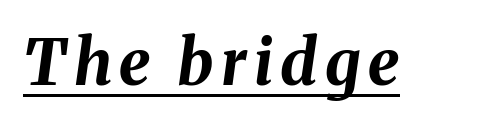
Q: Is the text bold? A: Yes.
Q: Is the text italic (slanted)? A: Yes, it leans right by about 8 degrees.
Q: Is the text underlined? A: Yes.
Q: Width (condensed, normal, or wide)? A: Normal.
Q: Stroke contrast? A: Medium.
Q: x-height? A: Medium.
Q: Monospaced? A: No.
